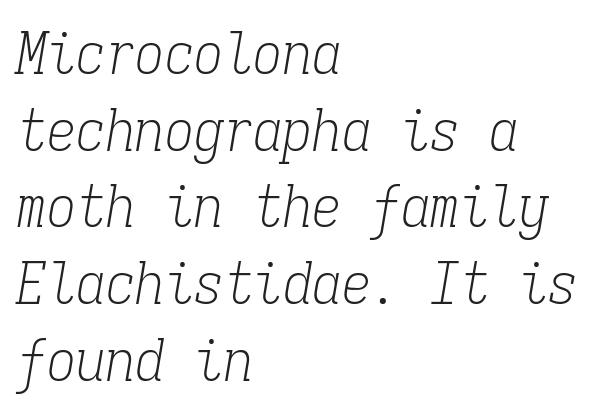
Q: Is the text bold? A: No.
Q: Is the text italic (slanted)? A: Yes, it leans right by about 9 degrees.
Q: Is the typeface a serif or a sans-serif typeface? A: Serif.
Q: Is the text underlined? A: No.
Q: How is the paragraph aligned? A: Left-aligned.
Q: Is the spacing between letters normal or unusually wide? A: Normal.
Q: Is the spacing between lines tight, normal or loose? A: Normal.
Q: Width (condensed, normal, or wide)? A: Condensed.
Q: Stroke contrast? A: Low.
Q: x-height? A: Medium.
Q: Monospaced? A: Yes.
